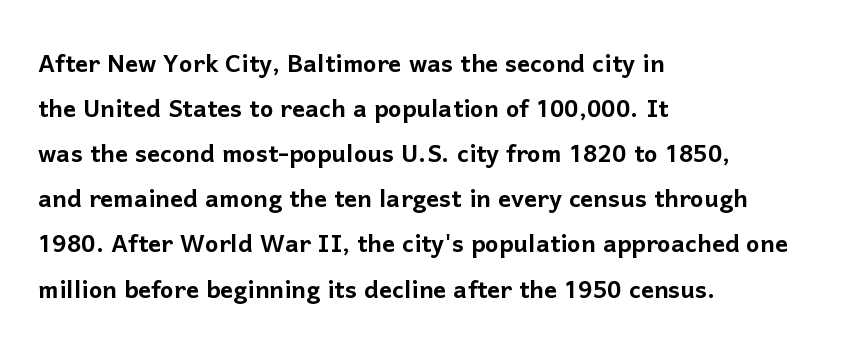
Q: Is the text italic (slanted)? A: No, it is upright.
Q: Is the typeface a serif or a sans-serif typeface? A: Sans-serif.
Q: Is the text underlined? A: No.
Q: How is the paragraph aligned? A: Left-aligned.
Q: Is the spacing between letters normal or unusually wide? A: Normal.
Q: Is the spacing between lines tight, normal or loose? A: Normal.
Q: Width (condensed, normal, or wide)? A: Normal.
Q: Stroke contrast? A: Low.
Q: x-height? A: Medium.
Q: Monospaced? A: No.
